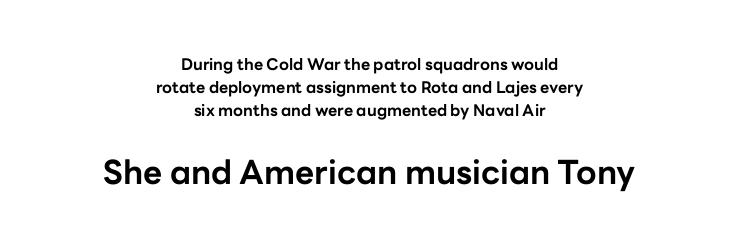
Every stem runs plumb, perpendicular to the baseline. If you squint, the bottom block still reads clearly — it's the larger of the two. Strong, thick strokes mark this as bold type. Here the designer chose a conventional face with non-uniform glyph widths.
